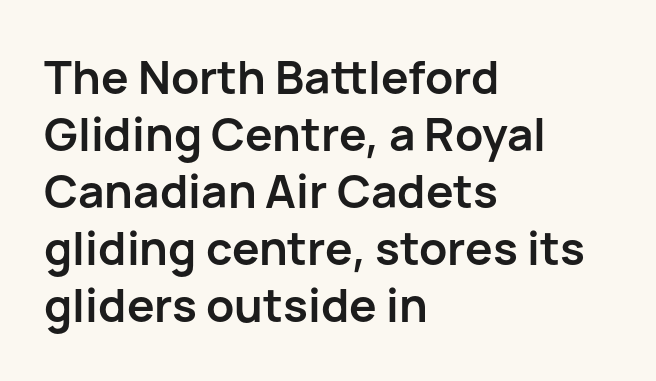
Spacing verdict: proportional, widths tailored to each character. Strokes here are thick enough to call this a true bold. Characters remain perfectly vertical along every line. The gap between lines stays unmarked.
